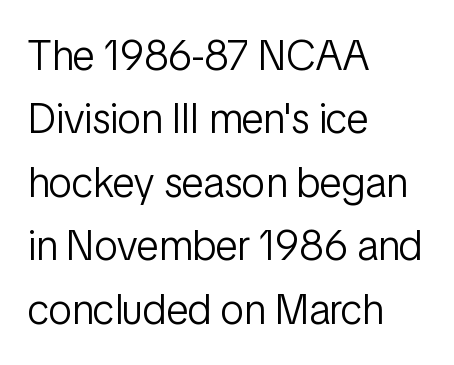
This reads as an unemphasized weight, regular at the heaviest. Line beginnings align vertically; line endings do not. The designer went with a sans here, leaving each stem footless. When letters stand straight like this, we call the style roman or upright. Does the leading feel generous? No, just average.
